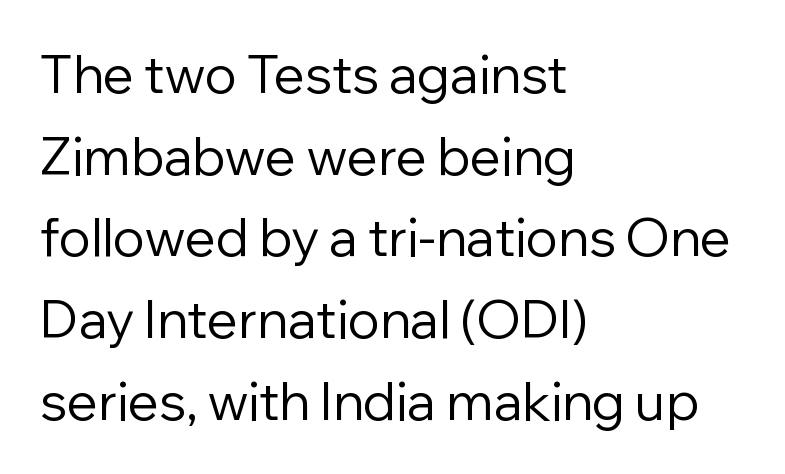
The image shows 52 px regular-weight sans-serif type, upright; set left-aligned, normal line spacing (1.57x), normal letter spacing, not underlined; low stroke contrast and a medium x-height.
